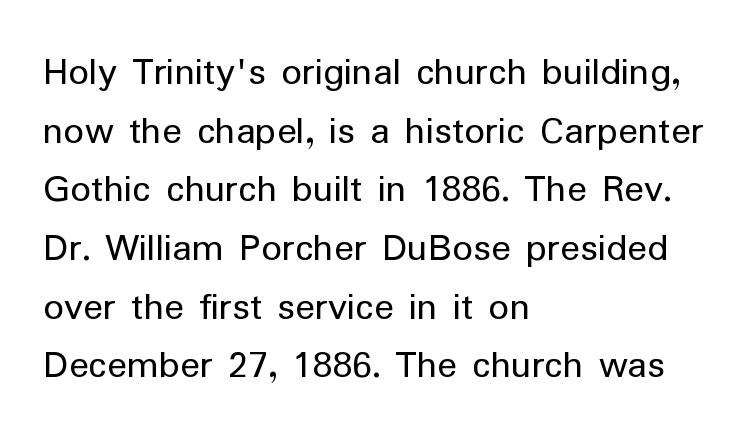
The image shows 41 px regular-weight sans-serif type, upright; set left-aligned, normal line spacing (1.43x), normal letter spacing, not underlined; low stroke contrast and a medium x-height.
